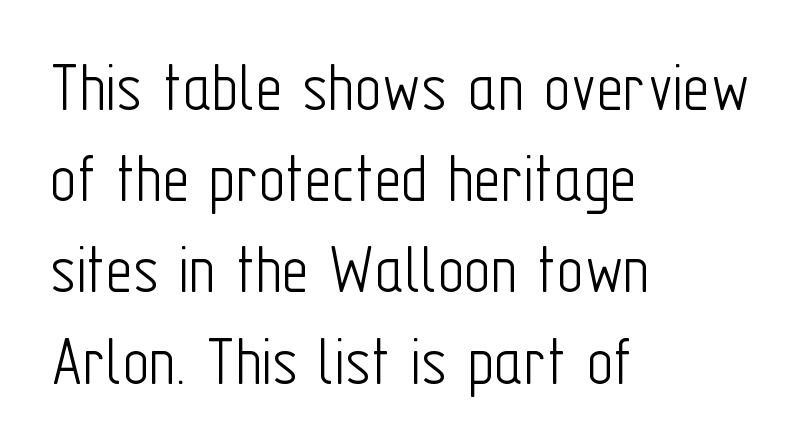
The image shows 73 px light, condensed sans-serif type, upright; set left-aligned, normal line spacing (1.25x), normal letter spacing, not underlined; low stroke contrast and a medium x-height.
